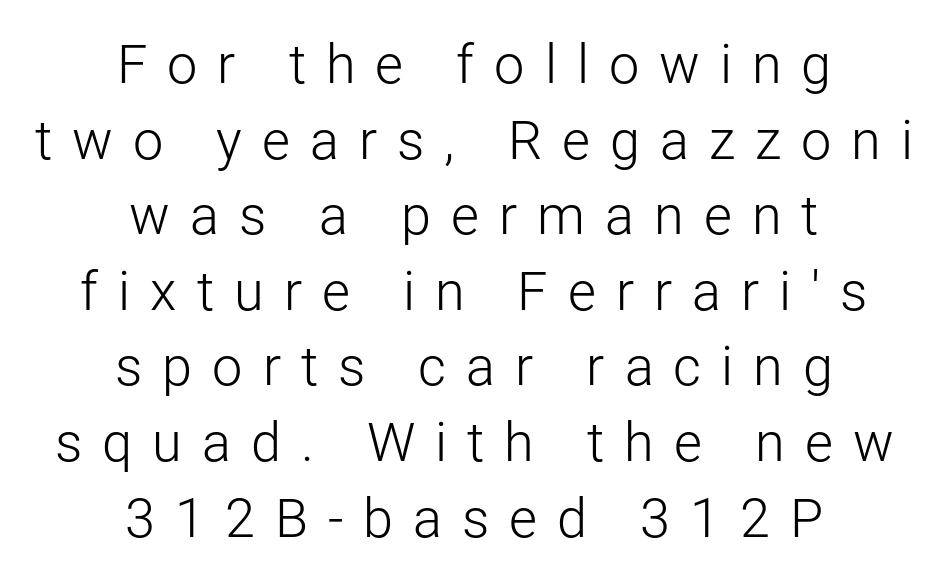
The lines are quadded center. Vertical stems look standard width or narrower in stroke. The passage shown has open, widely tracked lettering throughout. Decoration check: the copy has no underline. The designer went with a sans here, leaving each stem footless.
